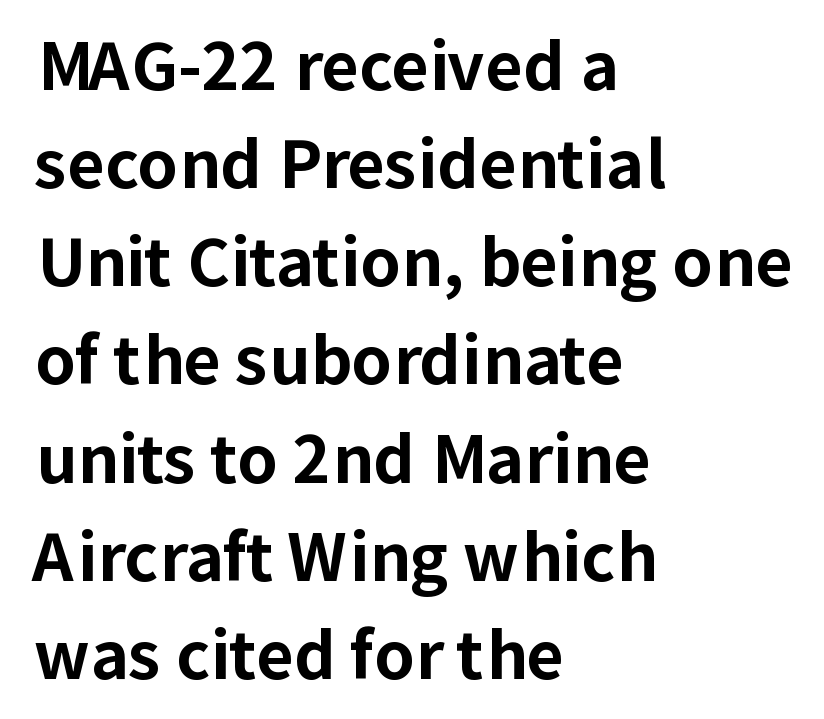
Every letter is thick-stroked: bold, no question. These lines are composed in type without serifs. Students, observe: this is what conventionally led text looks like. Italic: no, the glyphs are upright roman. Just letters on the line, the space beneath them empty.
